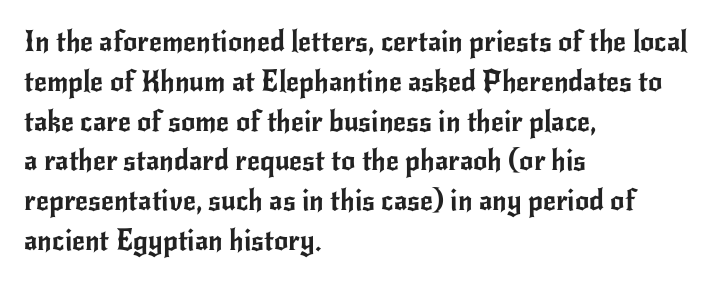
{"serif": "no", "italic": "no", "width": "normal", "stroke_contrast": "low", "x_height": "small", "monospaced": "no", "underline": "no", "align": "left", "line_spacing": "normal", "line_spacing_ratio": 1.42, "letter_spacing": "normal", "letter_spacing_em": 0.0, "glyph_px": 28}
